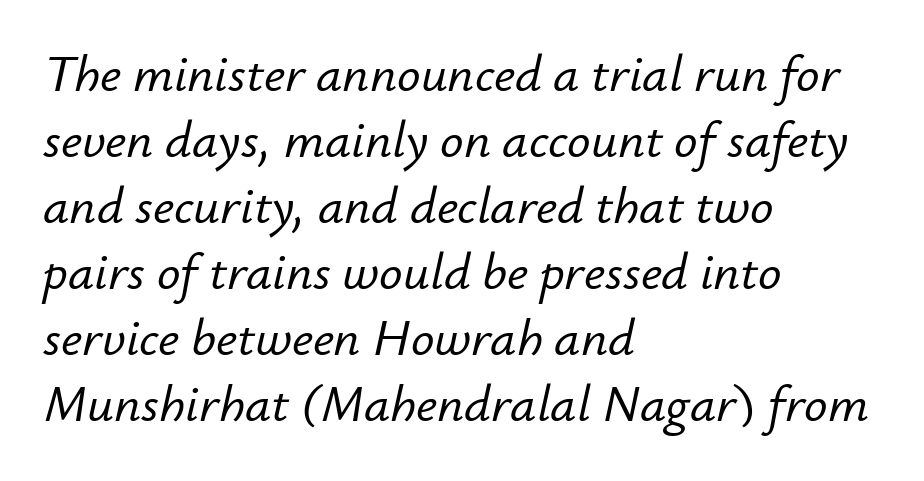
The image shows 52 px text type, italic (leaning right); set left-aligned, normal line spacing (1.27x), normal letter spacing, not underlined; low stroke contrast and a small x-height.
